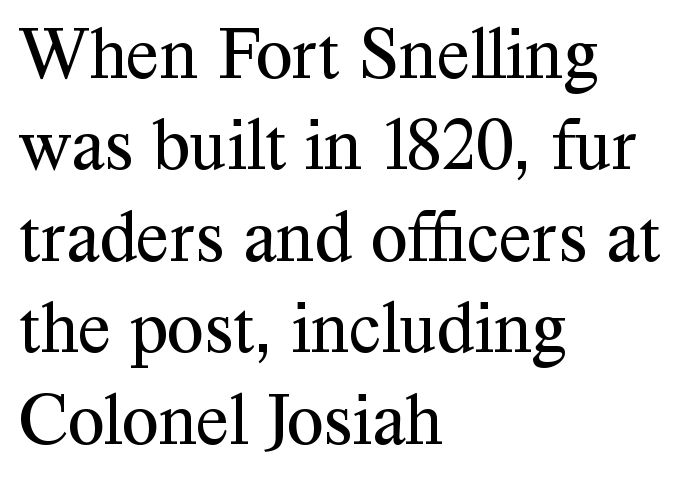
Q: Is the text bold? A: No.
Q: Is the text italic (slanted)? A: No, it is upright.
Q: Is the typeface a serif or a sans-serif typeface? A: Serif.
Q: Is the text underlined? A: No.
Q: How is the paragraph aligned? A: Left-aligned.
Q: Is the spacing between letters normal or unusually wide? A: Normal.
Q: Width (condensed, normal, or wide)? A: Normal.
Q: Stroke contrast? A: Medium.
Q: x-height? A: Medium.
Q: Monospaced? A: No.
